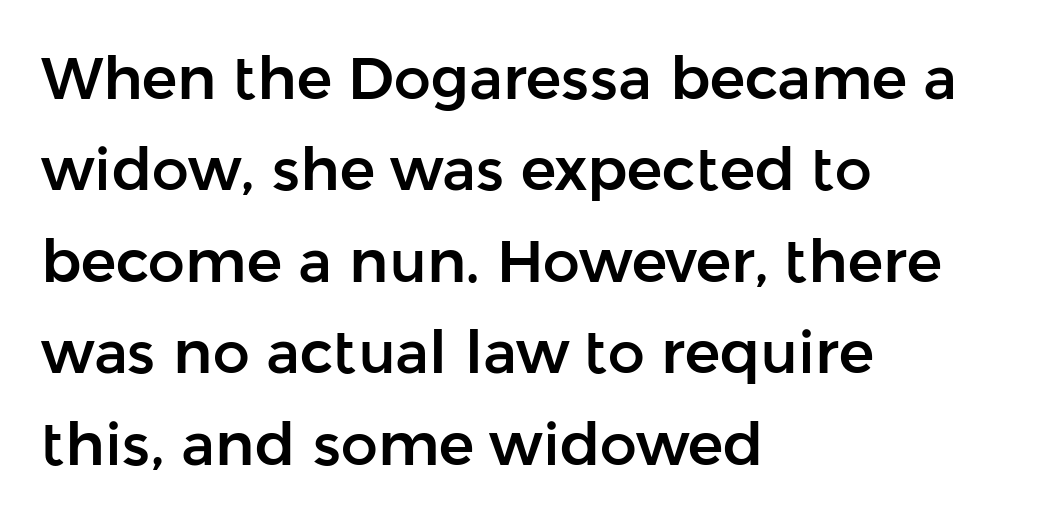
Regular leading. In terms of posture, this sample is upright. Each letter keeps its own natural width here, so spacing adapts to shape. The passage shown has conventional tracking throughout. Where is the straight margin? On the left.
